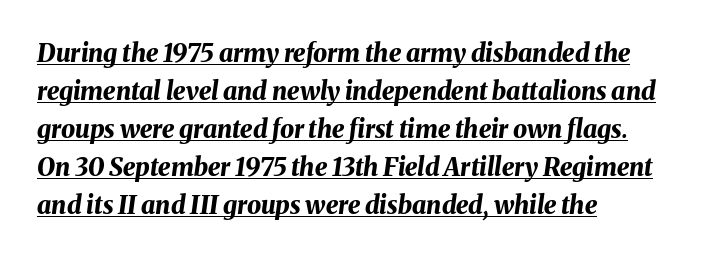
Q: Is the text bold? A: Yes.
Q: Is the text italic (slanted)? A: Yes, it leans right by about 8 degrees.
Q: Is the text underlined? A: Yes.
Q: How is the paragraph aligned? A: Left-aligned.
Q: Is the spacing between letters normal or unusually wide? A: Normal.
Q: Is the spacing between lines tight, normal or loose? A: Normal.
